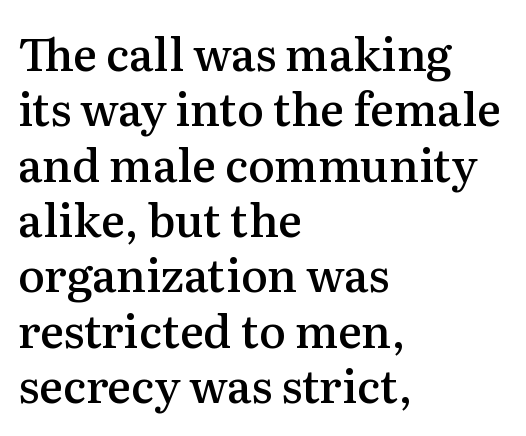
A fair bit of extra ink — the face is semibold, not bold. These lines keep a tight, regular rhythm from letter to letter. The specimen omits any rule beneath the text block's lines. The font's upright variant was chosen for this text. Character widths vary here, with narrow letters taking less room than wide ones. Compared with a centered layout, this one pins lines to the left instead.
